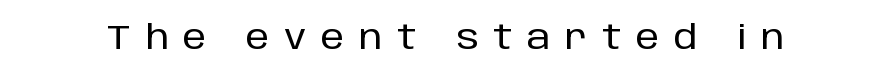
Q: Is the text italic (slanted)? A: No, it is upright.
Q: Is the typeface a serif or a sans-serif typeface? A: Sans-serif.
Q: Is the text underlined? A: No.
Q: Is the spacing between letters normal or unusually wide? A: Unusually wide.
Q: Width (condensed, normal, or wide)? A: Normal.
Q: Stroke contrast? A: Low.
Q: x-height? A: Large.
Q: Monospaced? A: No.
